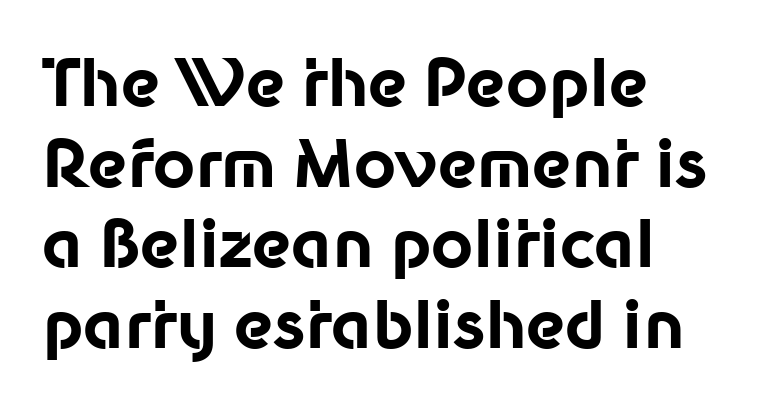
The image shows 65 px bold sans-serif type, upright; set left-aligned, line spacing 1.24x, normal letter spacing, not underlined; low stroke contrast and a medium x-height.
